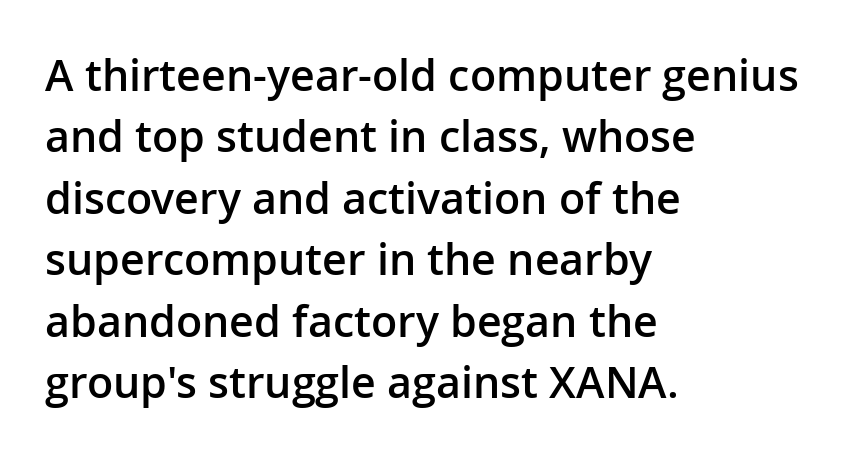
Q: Is the text bold? A: Semi-bold.
Q: Is the text italic (slanted)? A: No, it is upright.
Q: Is the typeface a serif or a sans-serif typeface? A: Sans-serif.
Q: Is the text underlined? A: No.
Q: How is the paragraph aligned? A: Left-aligned.
Q: Is the spacing between letters normal or unusually wide? A: Normal.
Q: Is the spacing between lines tight, normal or loose? A: Normal.
Q: Width (condensed, normal, or wide)? A: Normal.
Q: Stroke contrast? A: Low.
Q: x-height? A: Medium.
Q: Monospaced? A: No.
